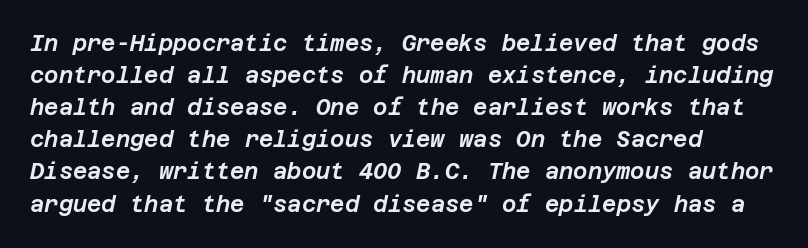
Q: Is the text italic (slanted)? A: Yes, it leans right by about 12 degrees.
Q: Is the text underlined? A: No.
Q: How is the paragraph aligned? A: Left-aligned.
Q: Is the spacing between letters normal or unusually wide? A: Normal.
Q: Is the spacing between lines tight, normal or loose? A: Normal.
